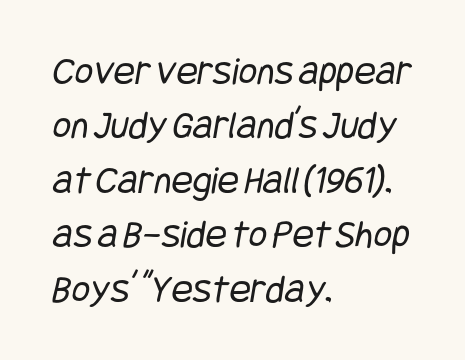
{"serif": "no", "bold": "no", "weight": "regular", "width": "condensed", "stroke_contrast": "low", "x_height": "large", "underline": "no", "align": "left", "line_spacing": "normal", "line_spacing_ratio": 1.36, "letter_spacing": "normal", "letter_spacing_em": 0.0, "glyph_px": 40}
